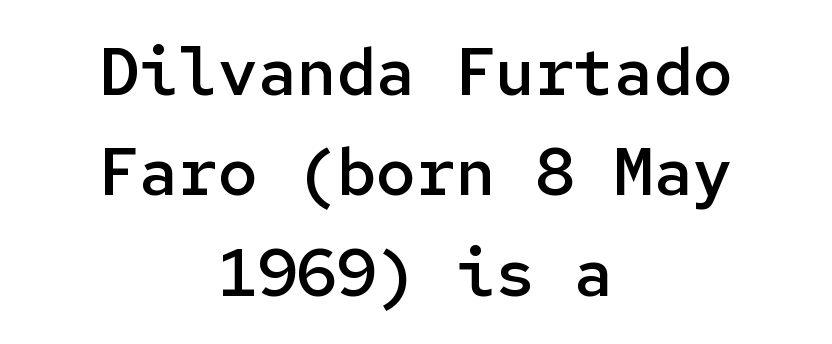
Q: Is the text bold? A: Semi-bold.
Q: Is the text italic (slanted)? A: No, it is upright.
Q: Is the typeface a serif or a sans-serif typeface? A: Sans-serif.
Q: Is the text underlined? A: No.
Q: How is the paragraph aligned? A: Centered.
Q: Is the spacing between letters normal or unusually wide? A: Normal.
Q: Is the spacing between lines tight, normal or loose? A: Normal.
Q: Width (condensed, normal, or wide)? A: Normal.
Q: Stroke contrast? A: Low.
Q: x-height? A: Medium.
Q: Monospaced? A: Yes.
